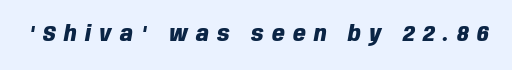
Q: Is the text bold? A: Yes.
Q: Is the text italic (slanted)? A: Yes, it leans right by about 10 degrees.
Q: Is the text underlined? A: No.
Q: Is the spacing between letters normal or unusually wide? A: Unusually wide.
